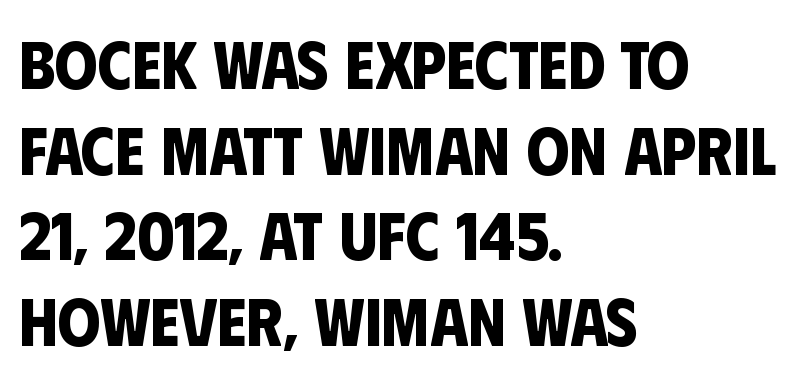
The image shows 68 px bold, condensed sans-serif type; set left-aligned, normal line spacing (1.26x), normal letter spacing, not underlined; low stroke contrast and a large x-height.
